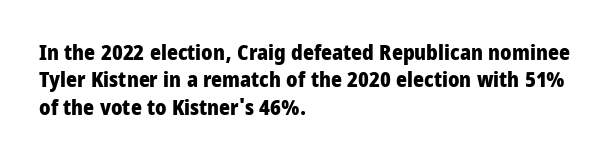
The image shows 21 px bold type, upright; set left-aligned, normal line spacing (1.3x), normal letter spacing, not underlined.
